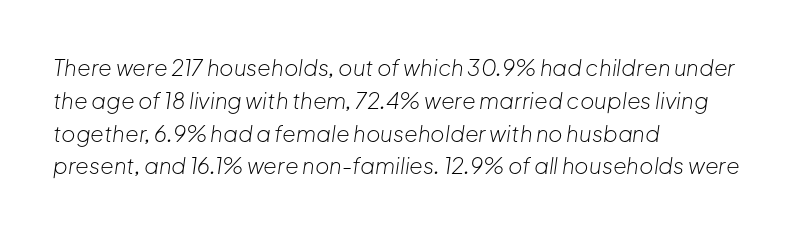
{"italic": "yes", "lean": "right", "slant_degrees": 8, "bold": "no", "underline": "no", "align": "left", "line_spacing": "normal", "line_spacing_ratio": 1.49, "letter_spacing": "normal", "letter_spacing_em": 0.0, "glyph_px": 22}
